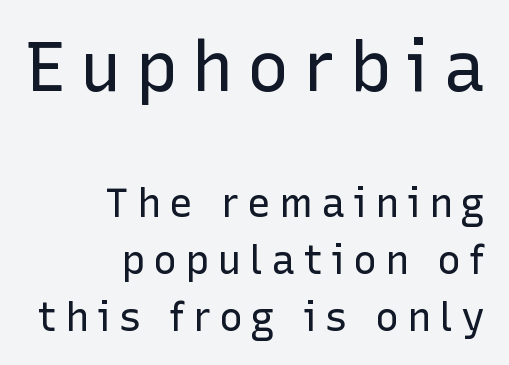
Is this a heavy cut? Hardly; it is regular or lighter. Ordinary non-slanted type is in use. All the whitespace from short lines collects on the left. The zone under the glyphs is completely vacant. The face used here is rendered with a markedly widened letterfit. Looks like regular typesetting: each glyph gets only the width it needs.
